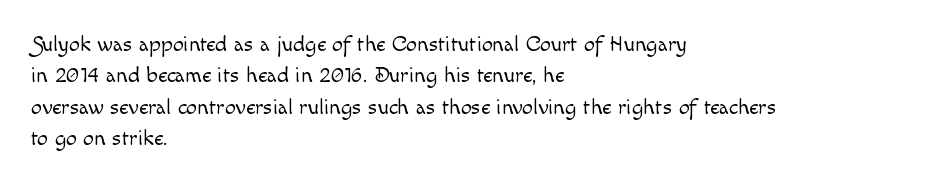
{"italic": "no", "bold": "no", "underline": "no", "align": "left", "line_spacing": "normal", "line_spacing_ratio": 1.43, "letter_spacing": "normal", "letter_spacing_em": 0.0, "glyph_px": 22}
